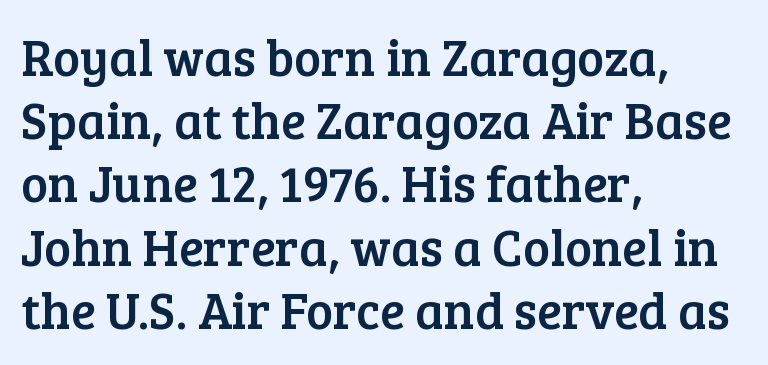
{"serif": "yes", "italic": "no", "width": "normal", "stroke_contrast": "low", "x_height": "medium", "monospaced": "no", "underline": "no", "align": "left", "line_spacing_ratio": 1.24, "letter_spacing": "normal", "letter_spacing_em": 0.0, "glyph_px": 51}
